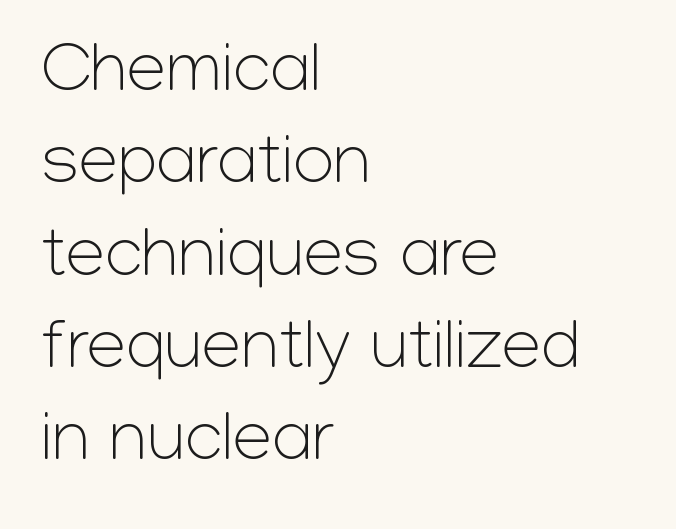
Q: Is the text bold? A: No.
Q: Is the text italic (slanted)? A: No, it is upright.
Q: Is the typeface a serif or a sans-serif typeface? A: Sans-serif.
Q: Is the text underlined? A: No.
Q: How is the paragraph aligned? A: Left-aligned.
Q: Is the spacing between letters normal or unusually wide? A: Normal.
Q: Is the spacing between lines tight, normal or loose? A: Normal.
Q: Width (condensed, normal, or wide)? A: Normal.
Q: Stroke contrast? A: Low.
Q: x-height? A: Medium.
Q: Monospaced? A: No.
